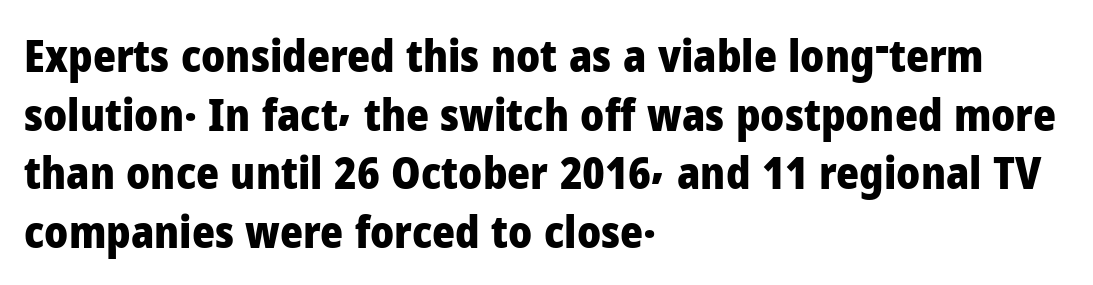
Q: Is the text bold? A: Yes.
Q: Is the text italic (slanted)? A: No, it is upright.
Q: Is the typeface a serif or a sans-serif typeface? A: Sans-serif.
Q: Is the text underlined? A: No.
Q: How is the paragraph aligned? A: Left-aligned.
Q: Is the spacing between letters normal or unusually wide? A: Normal.
Q: Is the spacing between lines tight, normal or loose? A: Normal.
Q: Width (condensed, normal, or wide)? A: Normal.
Q: Stroke contrast? A: Low.
Q: x-height? A: Medium.
Q: Monospaced? A: No.
